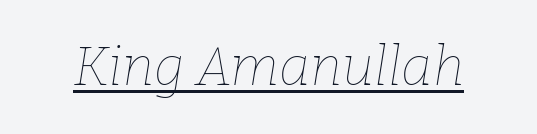
The image shows 54 px thin type, italic (leaning right); set normal letter spacing, underlined; low stroke contrast and a medium x-height.
